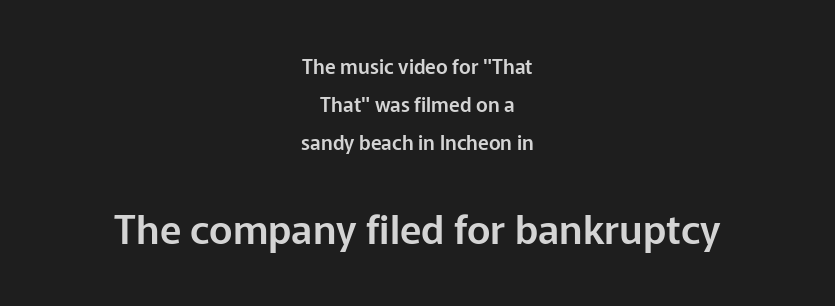
{"serif": "no", "italic": "no", "width": "normal", "stroke_contrast": "low", "x_height": "medium", "monospaced": "no", "underline": "no", "align": "center", "line_spacing": "loose", "line_spacing_ratio": 1.91, "letter_spacing": "normal", "letter_spacing_em": 0.0, "larger_block": "second", "size_ratio": 2.0, "glyph_px": 40}
